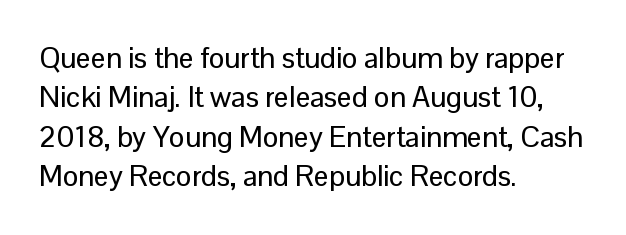
Q: Is the text italic (slanted)? A: No, it is upright.
Q: Is the typeface a serif or a sans-serif typeface? A: Sans-serif.
Q: Is the text underlined? A: No.
Q: How is the paragraph aligned? A: Left-aligned.
Q: Is the spacing between letters normal or unusually wide? A: Normal.
Q: Is the spacing between lines tight, normal or loose? A: Normal.
Q: Width (condensed, normal, or wide)? A: Normal.
Q: Stroke contrast? A: Low.
Q: x-height? A: Medium.
Q: Monospaced? A: No.
